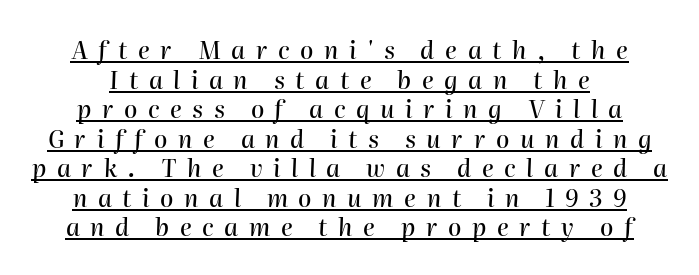
Q: Is the text italic (slanted)? A: Yes, it leans right by about 2 degrees.
Q: Is the text underlined? A: Yes.
Q: Is the spacing between letters normal or unusually wide? A: Unusually wide.
